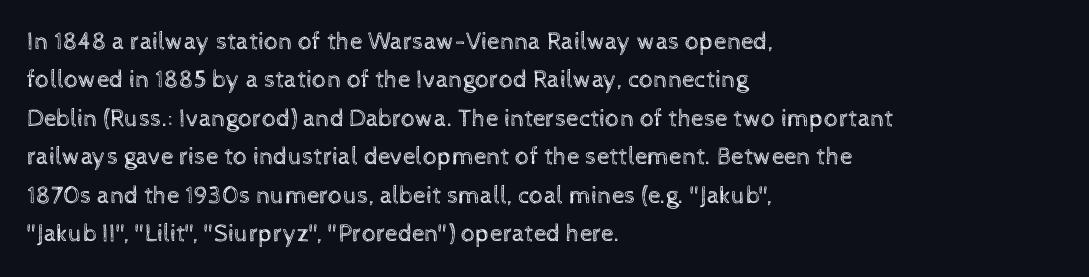
This sample uses an upright cut, with every glyph sitting square on the baseline. The string is rendered with underlining switched off. Tracking value appears to be zero — textbook default spacing. The lines in this sample share a left origin and differ only in where they stop. Vertical spacing — default.
